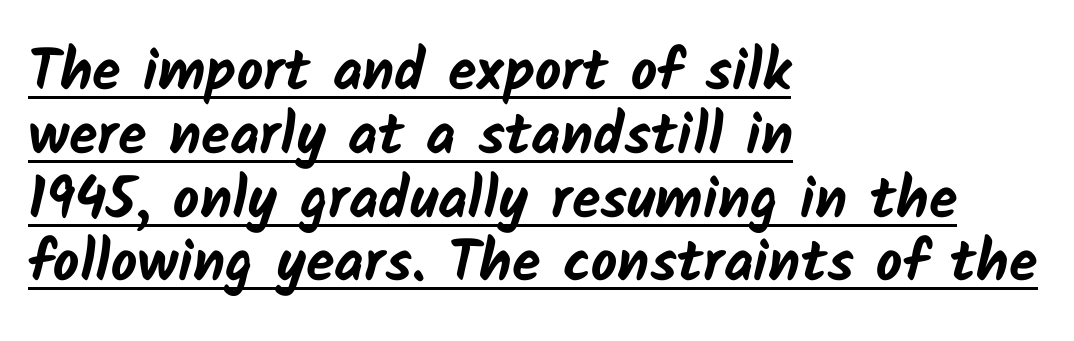
Q: Is the text bold? A: Yes.
Q: Is the typeface a serif or a sans-serif typeface? A: Sans-serif.
Q: Is the text underlined? A: Yes.
Q: How is the paragraph aligned? A: Left-aligned.
Q: Is the spacing between letters normal or unusually wide? A: Normal.
Q: Is the spacing between lines tight, normal or loose? A: Tight.
Q: Width (condensed, normal, or wide)? A: Normal.
Q: Stroke contrast? A: Low.
Q: x-height? A: Medium.
Q: Monospaced? A: No.
